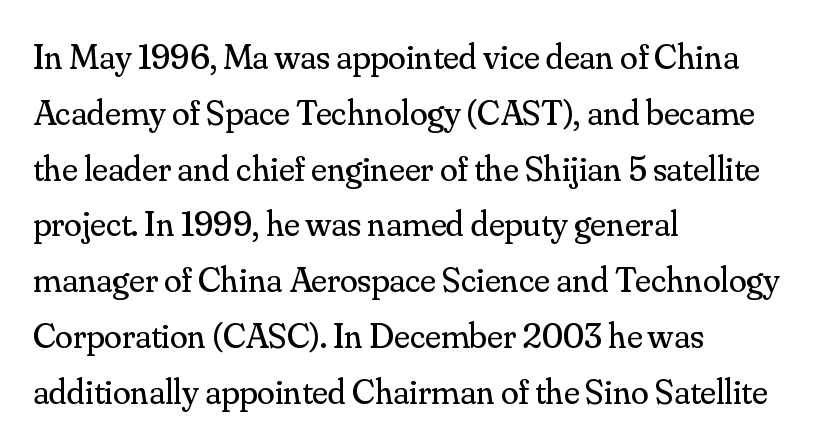
{"serif": "yes", "italic": "no", "bold": "no", "weight": "regular", "width": "normal", "stroke_contrast": "medium", "x_height": "small", "monospaced": "no", "underline": "no", "align": "left", "line_spacing": "normal", "line_spacing_ratio": 1.55, "letter_spacing": "normal", "letter_spacing_em": 0.0, "glyph_px": 36}
